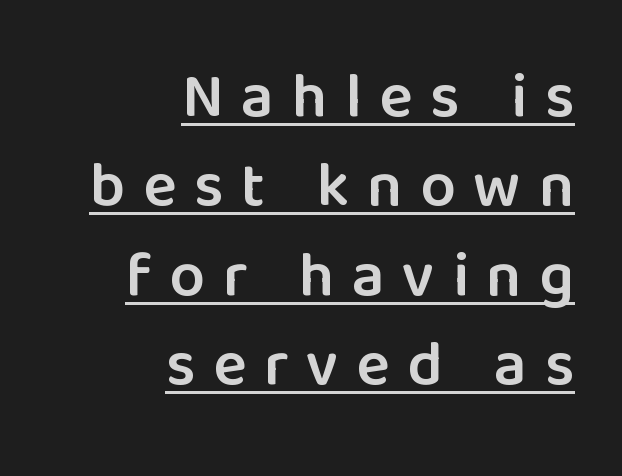
{"serif": "no", "italic": "no", "bold": "semi", "weight": "semibold", "width": "normal", "stroke_contrast": "low", "x_height": "medium", "monospaced": "no", "underline": "yes", "align": "right", "line_spacing": "normal", "line_spacing_ratio": 1.42, "letter_spacing": "wide", "letter_spacing_em": 0.28, "glyph_px": 63}
